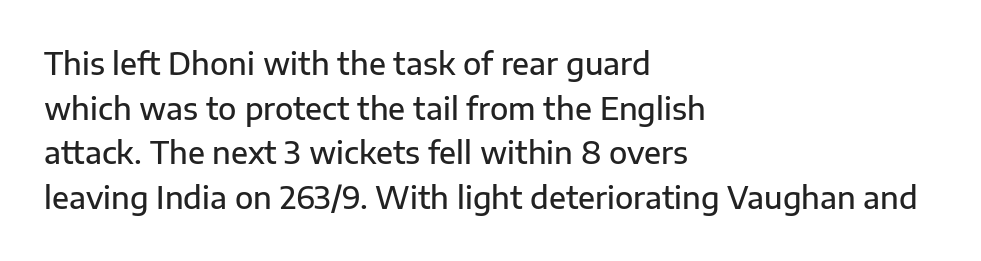
Q: Is the text bold? A: Semi-bold.
Q: Is the text italic (slanted)? A: No, it is upright.
Q: Is the typeface a serif or a sans-serif typeface? A: Sans-serif.
Q: Is the text underlined? A: No.
Q: How is the paragraph aligned? A: Left-aligned.
Q: Is the spacing between letters normal or unusually wide? A: Normal.
Q: Is the spacing between lines tight, normal or loose? A: Normal.
Q: Width (condensed, normal, or wide)? A: Normal.
Q: Stroke contrast? A: Low.
Q: x-height? A: Medium.
Q: Monospaced? A: No.
